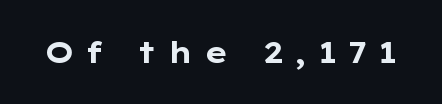
The image shows 30 px bold, wide sans-serif type, upright; set unusually wide letter spacing (+0.35 em), not underlined; low stroke contrast and a medium x-height.
